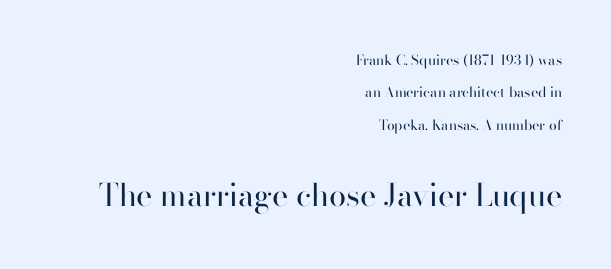
Leading is clearly above the norm, producing a sparse column. Short and long lines alike share a common ending point at right. Summary of weight: not heavy and not bold. Letterform terminals end flat and unadorned throughout the passage. Observe the ordinary spacing: letters are neighbours, not strangers. The face used here appears at its bigger size in the lower chunk.
